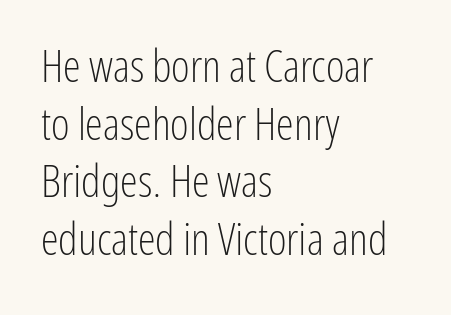
Q: Is the text bold? A: No.
Q: Is the text italic (slanted)? A: No, it is upright.
Q: Is the typeface a serif or a sans-serif typeface? A: Sans-serif.
Q: Is the text underlined? A: No.
Q: How is the paragraph aligned? A: Left-aligned.
Q: Is the spacing between letters normal or unusually wide? A: Normal.
Q: Is the spacing between lines tight, normal or loose? A: Normal.
Q: Width (condensed, normal, or wide)? A: Condensed.
Q: Stroke contrast? A: Low.
Q: x-height? A: Medium.
Q: Monospaced? A: No.
